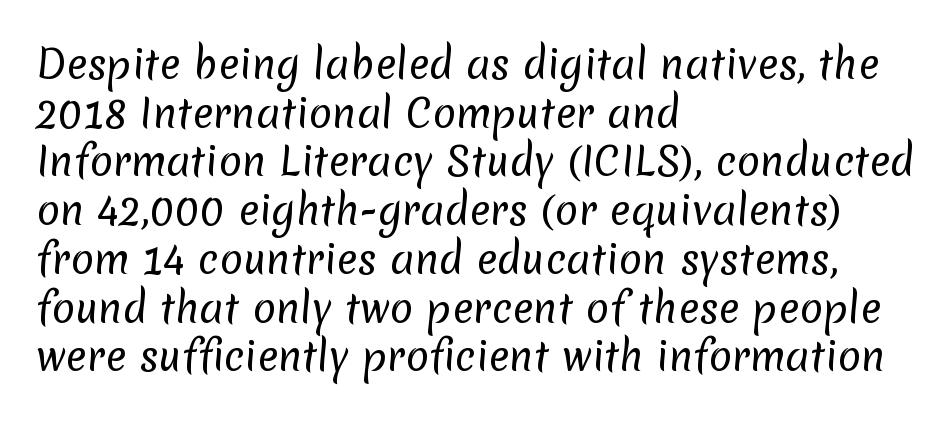
{"serif": "no", "bold": "no", "weight": "regular", "width": "normal", "stroke_contrast": "low", "x_height": "medium", "monospaced": "no", "underline": "no", "align": "left", "line_spacing": "normal", "line_spacing_ratio": 1.25, "letter_spacing": "normal", "letter_spacing_em": 0.0, "glyph_px": 39}
